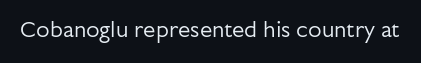
Q: Is the text bold? A: No.
Q: Is the text italic (slanted)? A: No, it is upright.
Q: Is the text underlined? A: No.
Q: Is the spacing between letters normal or unusually wide? A: Normal.
